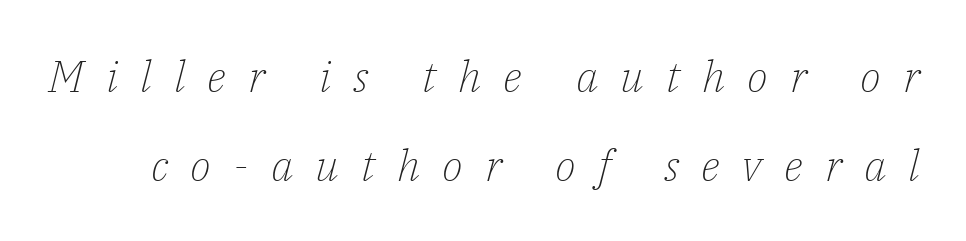
Q: Is the text bold? A: No.
Q: Is the text italic (slanted)? A: Yes, it leans right by about 14 degrees.
Q: Is the typeface a serif or a sans-serif typeface? A: Serif.
Q: Is the text underlined? A: No.
Q: Is the spacing between letters normal or unusually wide? A: Unusually wide.
Q: Is the spacing between lines tight, normal or loose? A: Loose.
Q: Width (condensed, normal, or wide)? A: Normal.
Q: Stroke contrast? A: Low.
Q: x-height? A: Medium.
Q: Monospaced? A: No.
